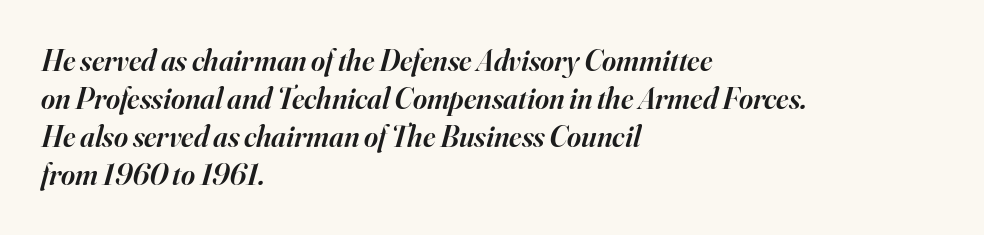
Q: Is the text bold? A: Semi-bold.
Q: Is the text italic (slanted)? A: Yes, it leans right by about 16 degrees.
Q: Is the typeface a serif or a sans-serif typeface? A: Serif.
Q: Is the text underlined? A: No.
Q: How is the paragraph aligned? A: Left-aligned.
Q: Is the spacing between letters normal or unusually wide? A: Normal.
Q: Is the spacing between lines tight, normal or loose? A: Normal.
Q: Width (condensed, normal, or wide)? A: Normal.
Q: Stroke contrast? A: High.
Q: x-height? A: Small.
Q: Monospaced? A: No.
